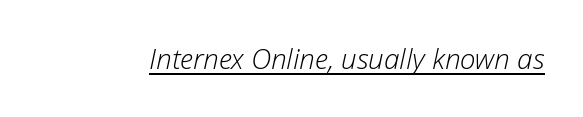
{"italic": "yes", "lean": "right", "slant_degrees": 12, "bold": "no", "weight": "light", "width": "normal", "stroke_contrast": "low", "x_height": "medium", "monospaced": "no", "underline": "yes", "letter_spacing": "normal", "letter_spacing_em": 0.0, "glyph_px": 28}
